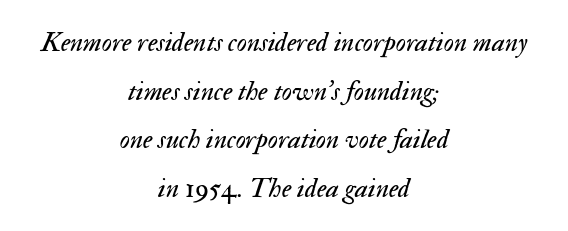
{"italic": "yes", "lean": "right", "slant_degrees": 17, "bold": "no", "weight": "regular", "width": "normal", "stroke_contrast": "medium", "x_height": "small", "monospaced": "no", "underline": "no", "align": "center", "line_spacing_ratio": 1.74, "letter_spacing": "normal", "letter_spacing_em": 0.0, "glyph_px": 28}
